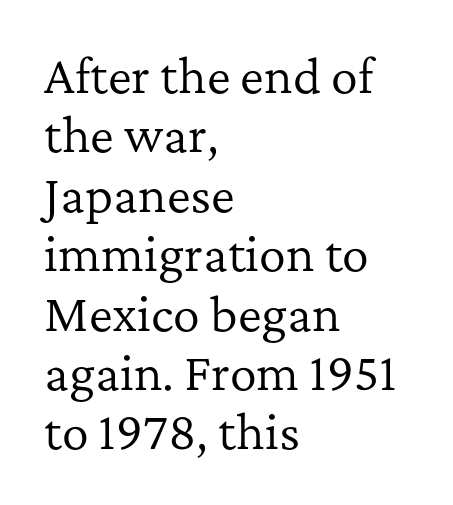
The face used here is proportionally spaced, like ordinary book or web type. A clean baseline with only descenders dipping below it. The weight tops out at a normal text grade. In CSS terms this would be text-align: left. The passage shown has conventional tracking throughout. The rows are spaced the way most documents space them.
